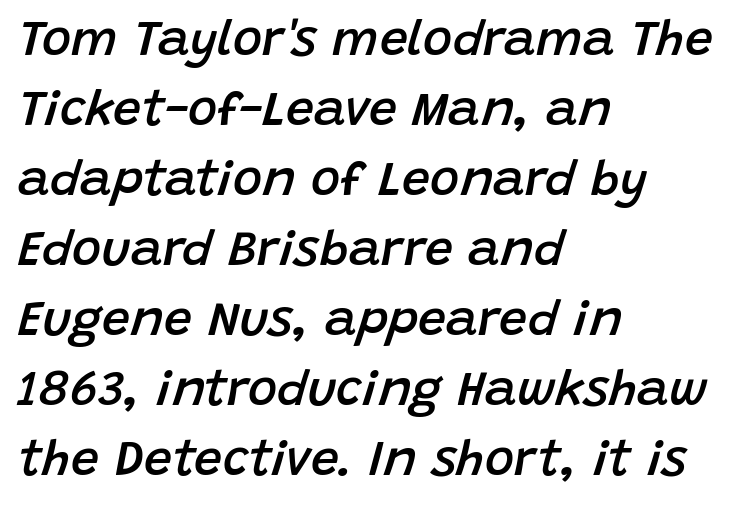
The image shows 50 px semibold type, italic (leaning right); set left-aligned, normal line spacing (1.4x), normal letter spacing, not underlined; low stroke contrast and a large x-height.
